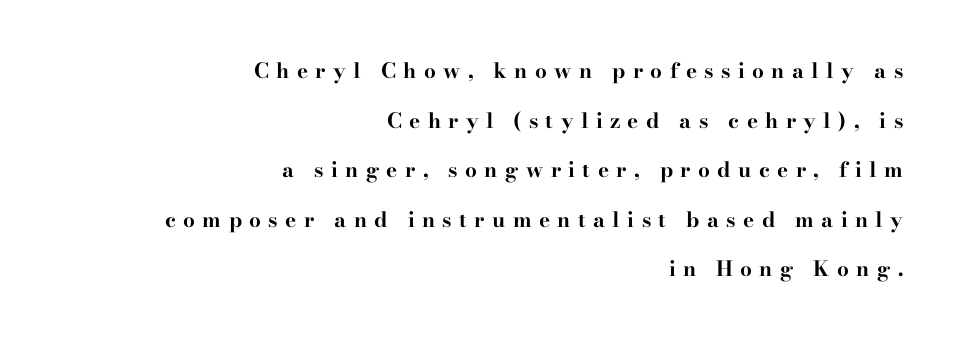
The image shows 21 px bold type, upright; set right-aligned, loose line spacing (2.36x), unusually wide letter spacing (+0.35 em), not underlined.
